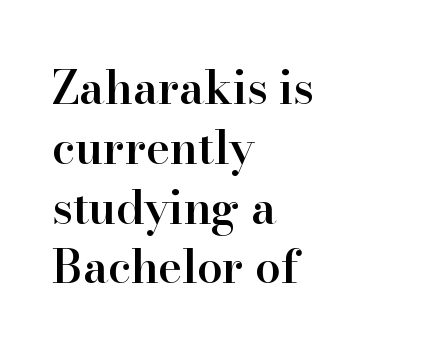
Students, observe: this is what conventionally led text looks like. Unlike italic type, these characters show no tilt at all. Strokes here are thickened, but only to semibold level. This sample has the flowing, uneven cadence of proportional lettering. A clean baseline with only descenders dipping below it. Students, note that the glyphs here touch the page at normal intervals.
